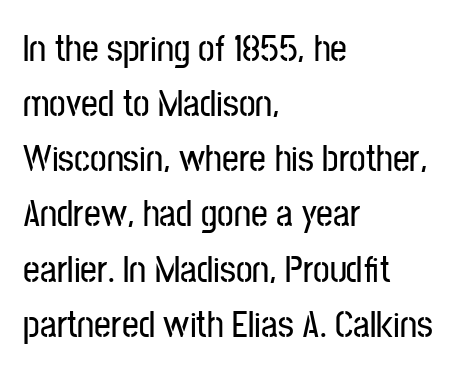
{"serif": "no", "italic": "no", "width": "condensed", "stroke_contrast": "low", "x_height": "medium", "monospaced": "no", "underline": "no", "align": "left", "line_spacing": "normal", "line_spacing_ratio": 1.49, "letter_spacing": "normal", "letter_spacing_em": 0.0, "glyph_px": 37}
